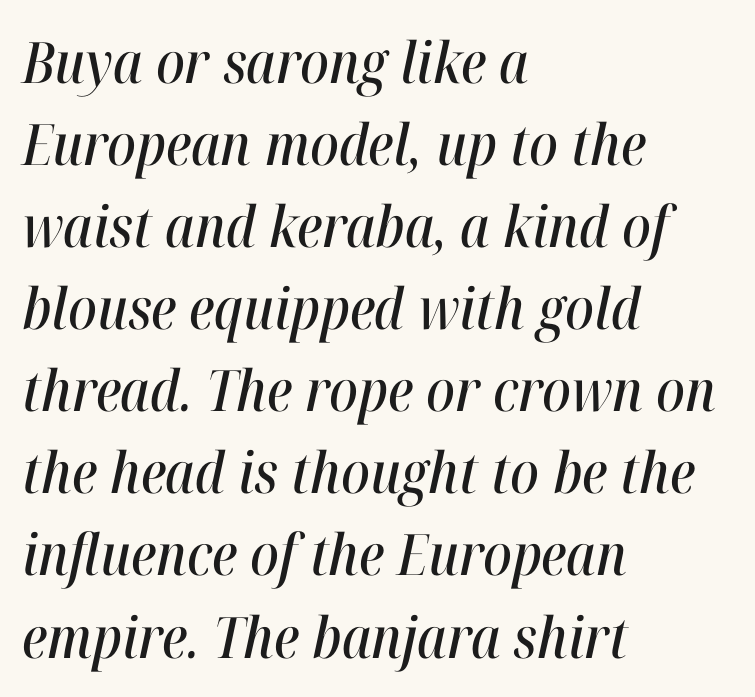
Q: Is the text italic (slanted)? A: Yes, it leans right by about 12 degrees.
Q: Is the text underlined? A: No.
Q: How is the paragraph aligned? A: Left-aligned.
Q: Is the spacing between letters normal or unusually wide? A: Normal.
Q: Is the spacing between lines tight, normal or loose? A: Normal.
Q: Width (condensed, normal, or wide)? A: Condensed.
Q: Stroke contrast? A: High.
Q: x-height? A: Medium.
Q: Monospaced? A: No.
